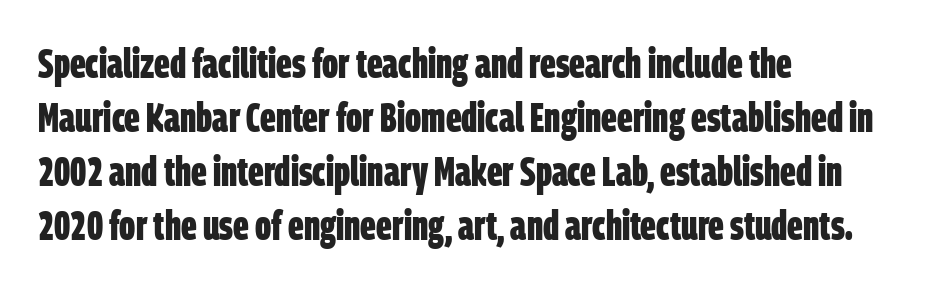
Q: Is the text bold? A: Yes.
Q: Is the typeface a serif or a sans-serif typeface? A: Sans-serif.
Q: Is the text underlined? A: No.
Q: How is the paragraph aligned? A: Left-aligned.
Q: Is the spacing between letters normal or unusually wide? A: Normal.
Q: Is the spacing between lines tight, normal or loose? A: Normal.
Q: Width (condensed, normal, or wide)? A: Condensed.
Q: Stroke contrast? A: Low.
Q: x-height? A: Large.
Q: Monospaced? A: No.
